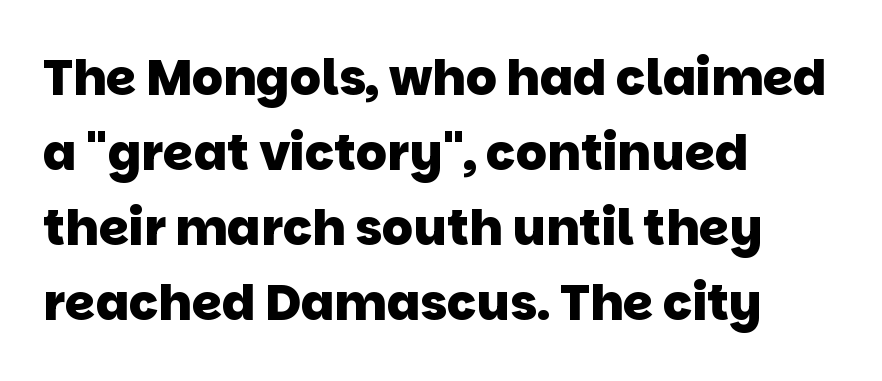
{"serif": "no", "bold": "yes", "weight": "heavy", "width": "normal", "stroke_contrast": "low", "x_height": "large", "monospaced": "no", "underline": "no", "align": "left", "line_spacing": "normal", "line_spacing_ratio": 1.53, "letter_spacing": "normal", "letter_spacing_em": 0.0, "glyph_px": 49}
